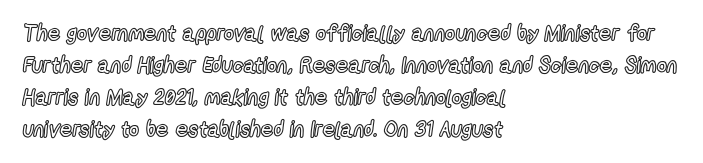
Left-aligned paragraph, ragged on the right. Successive baselines arrive at the customary interval. Descenders are the only things crossing below the line. Is the letter spacing exaggerated? No — it looks like the ordinary default.
